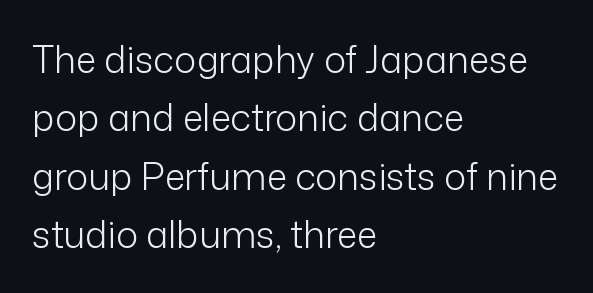
Q: Is the text bold? A: No.
Q: Is the text italic (slanted)? A: No, it is upright.
Q: Is the typeface a serif or a sans-serif typeface? A: Sans-serif.
Q: Is the text underlined? A: No.
Q: How is the paragraph aligned? A: Left-aligned.
Q: Is the spacing between letters normal or unusually wide? A: Normal.
Q: Is the spacing between lines tight, normal or loose? A: Normal.
Q: Width (condensed, normal, or wide)? A: Normal.
Q: Stroke contrast? A: Low.
Q: x-height? A: Medium.
Q: Monospaced? A: No.
